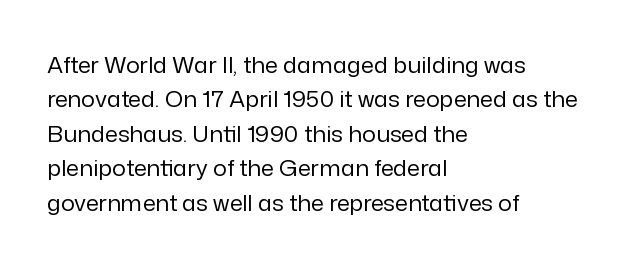
{"italic": "no", "bold": "no", "underline": "no", "align": "left", "line_spacing": "normal", "line_spacing_ratio": 1.5, "letter_spacing": "normal", "letter_spacing_em": 0.0, "glyph_px": 23}
